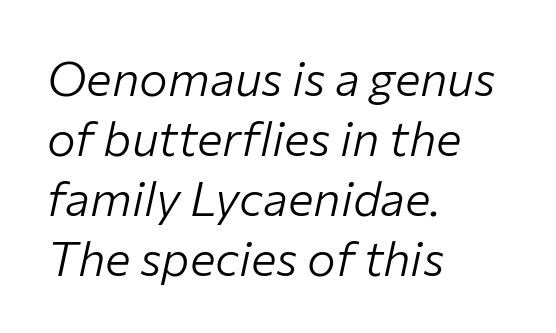
{"italic": "yes", "lean": "right", "slant_degrees": 12, "bold": "no", "weight": "light", "width": "normal", "stroke_contrast": "low", "x_height": "medium", "monospaced": "no", "underline": "no", "align": "left", "line_spacing": "normal", "line_spacing_ratio": 1.25, "letter_spacing": "normal", "letter_spacing_em": 0.0, "glyph_px": 48}
